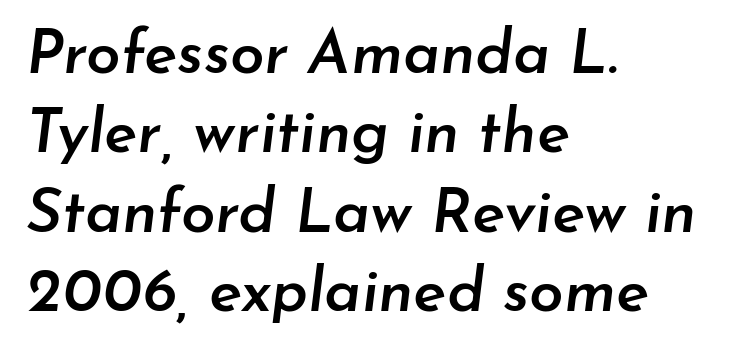
The image shows 62 px semibold type, italic (leaning right); set left-aligned, normal line spacing (1.28x), normal letter spacing, not underlined; low stroke contrast and a small x-height.
